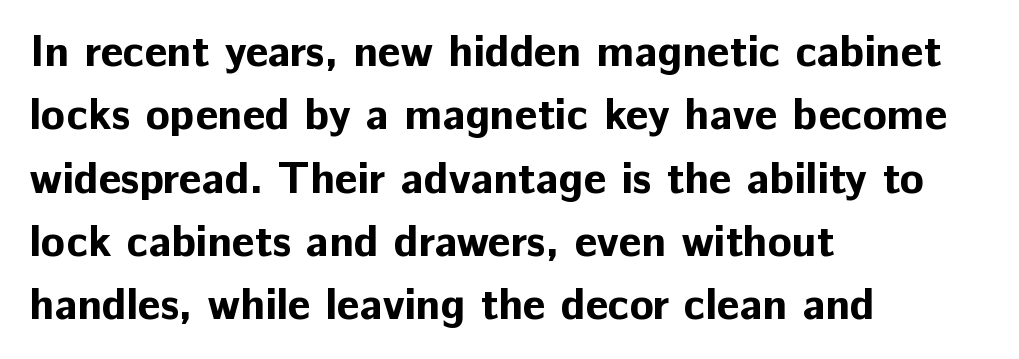
Where is the straight margin? On the left. The lettering holds an erect, upright posture throughout. Note the varied advance widths — an 'i' is clearly narrower than an 'm'. The space beneath each line is pristine and unruled. Check where the strokes stop: nothing finishes them off — pure sans.
